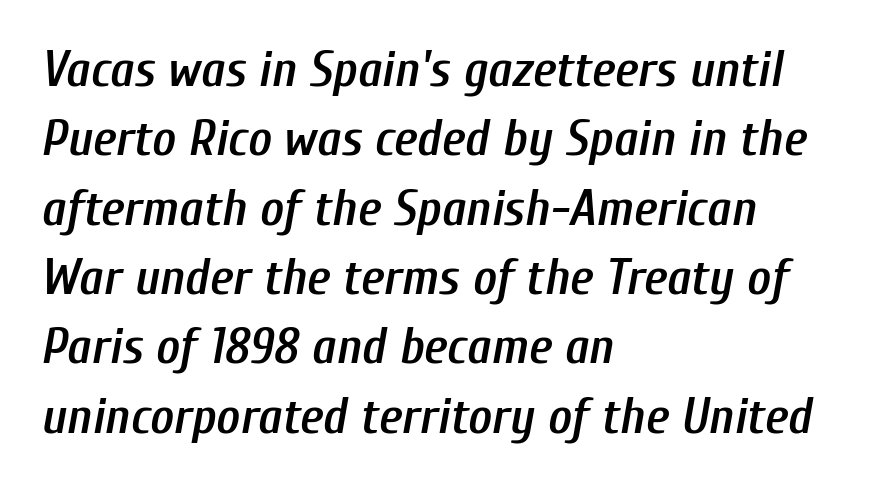
{"italic": "yes", "lean": "right", "slant_degrees": 10, "bold": "semi", "weight": "semibold", "width": "condensed", "stroke_contrast": "low", "x_height": "medium", "monospaced": "no", "underline": "no", "align": "left", "line_spacing": "normal", "line_spacing_ratio": 1.36, "letter_spacing": "normal", "letter_spacing_em": 0.0, "glyph_px": 51}
